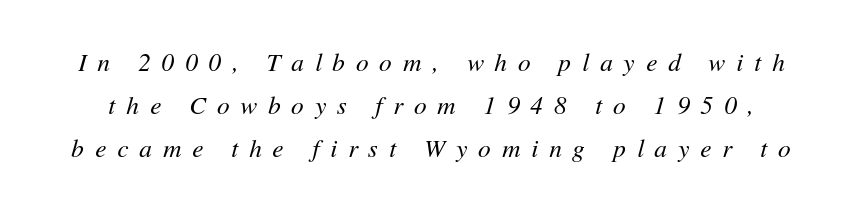
The image shows 25 px text type, italic (leaning right); set line spacing 1.72x, unusually wide letter spacing (+0.44 em), not underlined.
